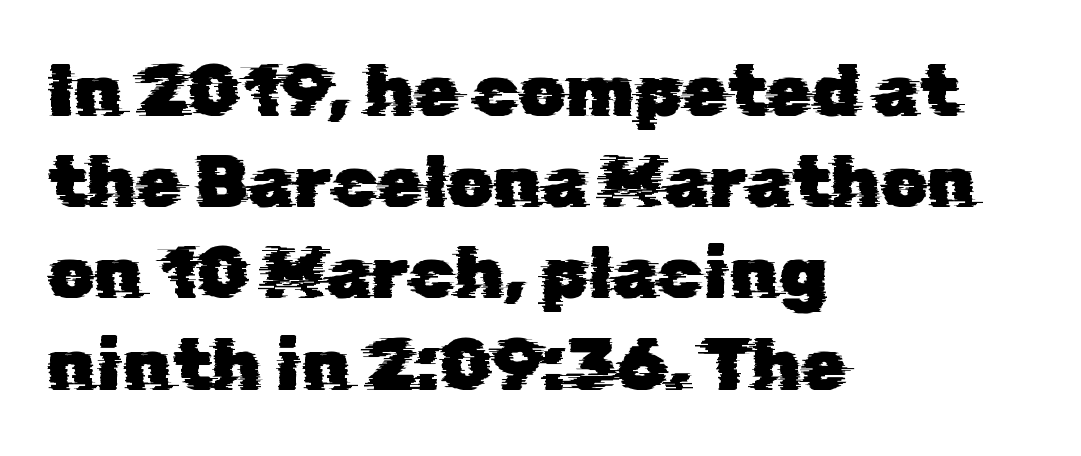
{"serif": "no", "width": "normal", "stroke_contrast": "low", "x_height": "medium", "monospaced": "no", "underline": "no", "align": "left", "line_spacing": "normal", "line_spacing_ratio": 1.25, "letter_spacing": "normal", "letter_spacing_em": 0.0, "glyph_px": 73}
